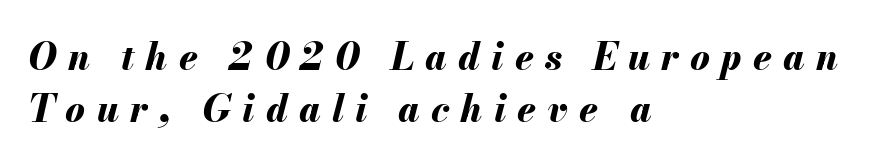
Q: Is the text bold? A: Yes.
Q: Is the text italic (slanted)? A: Yes, it leans right by about 13 degrees.
Q: Is the text underlined? A: No.
Q: How is the paragraph aligned? A: Left-aligned.
Q: Is the spacing between letters normal or unusually wide? A: Unusually wide.
Q: Is the spacing between lines tight, normal or loose? A: Normal.
Q: Width (condensed, normal, or wide)? A: Normal.
Q: Stroke contrast? A: Medium.
Q: x-height? A: Small.
Q: Monospaced? A: No.
